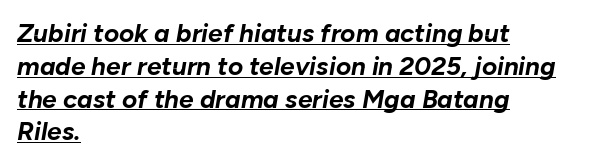
Q: Is the text bold? A: Yes.
Q: Is the text italic (slanted)? A: Yes, it leans right by about 10 degrees.
Q: Is the text underlined? A: Yes.
Q: How is the paragraph aligned? A: Left-aligned.
Q: Is the spacing between letters normal or unusually wide? A: Normal.
Q: Is the spacing between lines tight, normal or loose? A: Normal.
